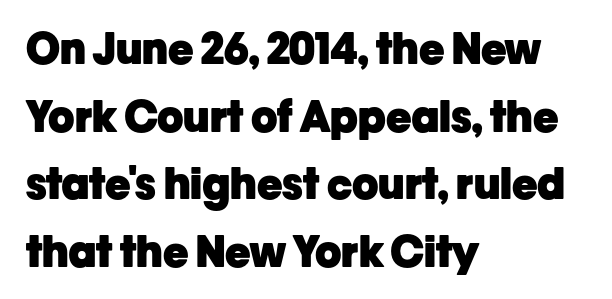
{"serif": "no", "italic": "no", "bold": "yes", "weight": "heavy", "width": "normal", "stroke_contrast": "low", "x_height": "medium", "monospaced": "no", "underline": "no", "align": "left", "line_spacing": "normal", "line_spacing_ratio": 1.57, "letter_spacing": "normal", "letter_spacing_em": 0.0, "glyph_px": 43}
